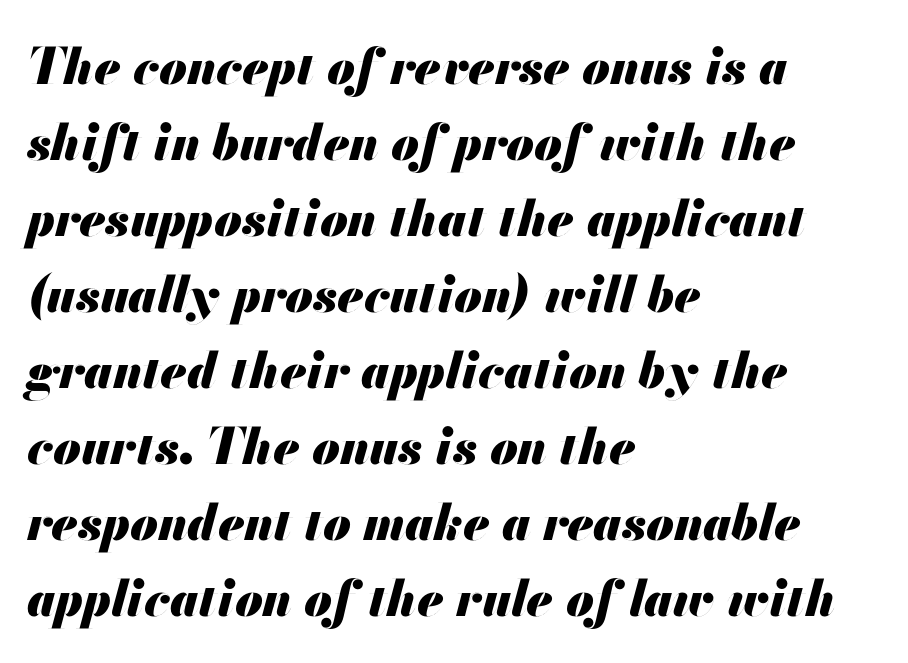
A typesetter would call this proportional, since set widths differ per character. Stroke thickness is high; the sample reads as a true bold. Compared with typical paragraphs, the rows here are spaced about the same. The glyphs are unaccompanied by any horizontal stroke below them. Does the copy run flush right? No — it runs flush left. Italic: yes, the glyphs are oblique.
